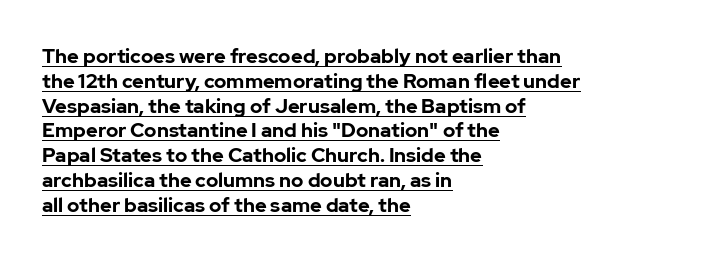
The image shows 20 px bold type, upright; set left-aligned, line spacing 1.24x, normal letter spacing, underlined.
